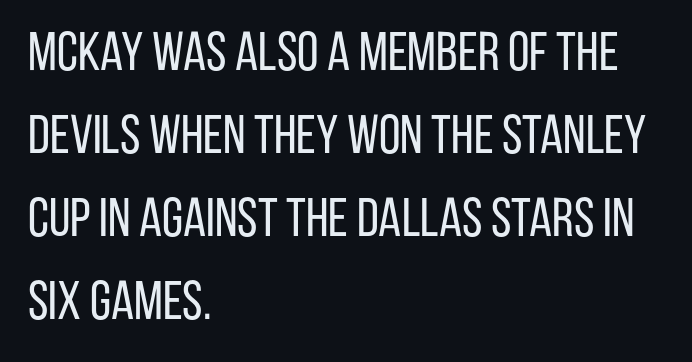
Proportional: the letters do not fall into vertical columns. Quick note: interline space is typical. Each stroke keeps to a modest, everyday thickness or less. Spacing between characters is what you'd get straight out of the box. The font's upright variant was chosen for this text. The characters display no serif detailing; their extremities are plain.
